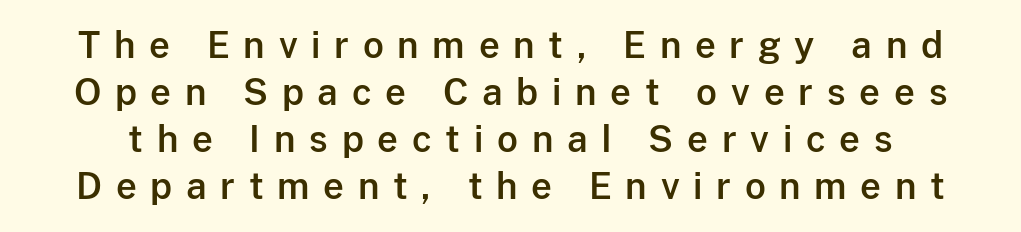
The image shows 36 px sans-serif type, upright; set normal line spacing (1.31x), unusually wide letter spacing (+0.38 em), not underlined; low stroke contrast and a medium x-height.
